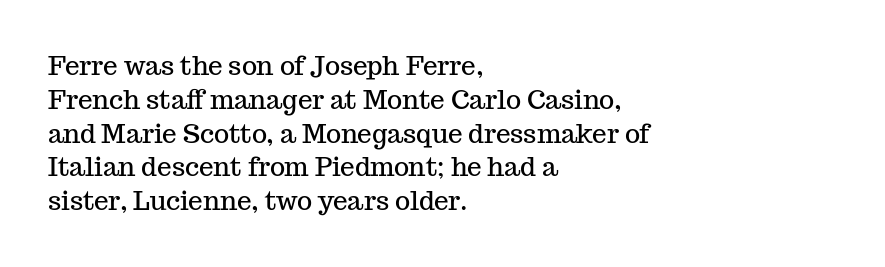
The image shows 26 px text type, upright; set left-aligned, normal line spacing (1.3x), normal letter spacing, not underlined.
